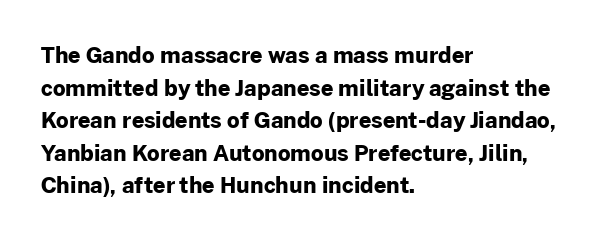
The image shows 22 px bold type, upright; set left-aligned, normal line spacing (1.48x), normal letter spacing, not underlined.
